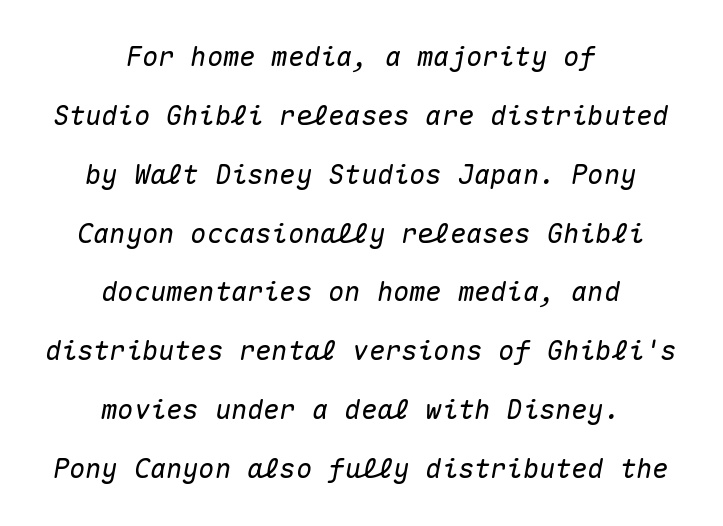
Each word holds together tightly as a unit, with standard inter-letter gaps. Anything drawn beneath the words? Only blank space. Would a proofreader flag this as italicized? Yes. Where is the straight margin? There isn't one; the lines are centered. Interline gaps are noticeably wide in this sample.
